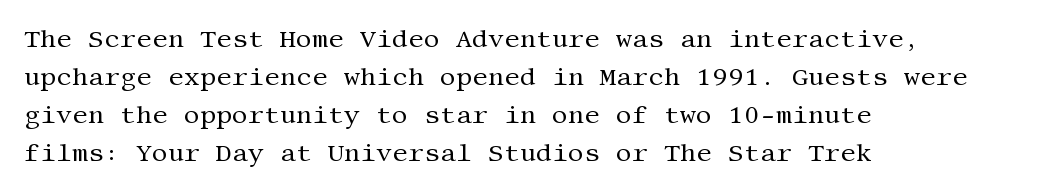
{"italic": "no", "bold": "no", "underline": "no", "align": "left", "line_spacing": "normal", "line_spacing_ratio": 1.52, "letter_spacing": "normal", "letter_spacing_em": 0.0, "glyph_px": 25}
